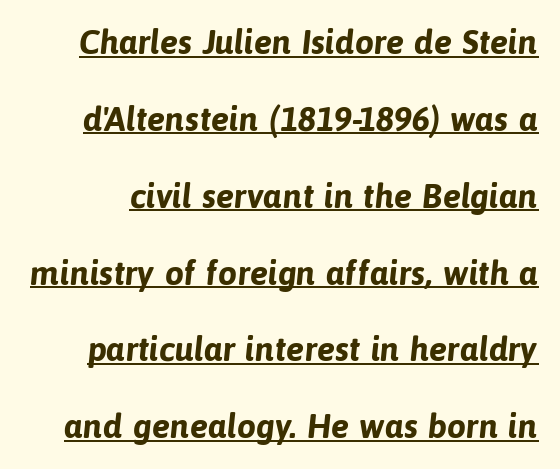
Q: Is the text bold? A: Yes.
Q: Is the typeface a serif or a sans-serif typeface? A: Sans-serif.
Q: Is the text underlined? A: Yes.
Q: Is the spacing between letters normal or unusually wide? A: Normal.
Q: Is the spacing between lines tight, normal or loose? A: Loose.
Q: Width (condensed, normal, or wide)? A: Normal.
Q: Stroke contrast? A: Low.
Q: x-height? A: Medium.
Q: Monospaced? A: No.
